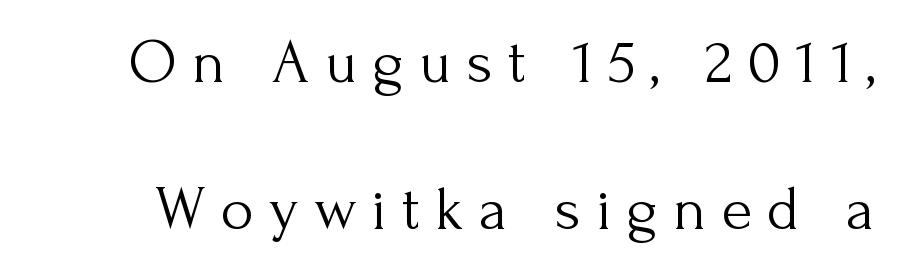
Words float on clear page, feet unadorned. You could not count columns in this text — the font is proportionally spaced. Do the letters lean? They stand straight. Honestly, the letter spacing is so wide it's the main thing you notice.
